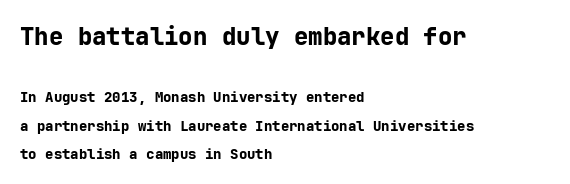
The image shows 24 px bold type, upright; set left-aligned, loose line spacing (2.01x), normal letter spacing, not underlined; the first (top) block is 1.71x larger.
